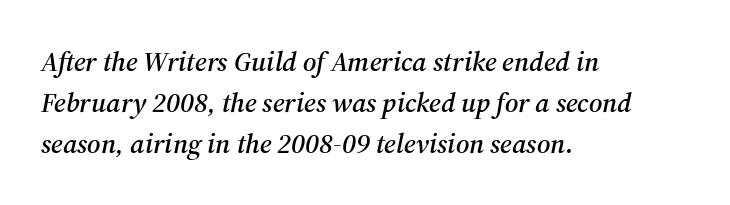
The image shows 28 px serif type, italic (leaning right); set left-aligned, normal line spacing (1.47x), normal letter spacing, not underlined; medium stroke contrast and a medium x-height.
